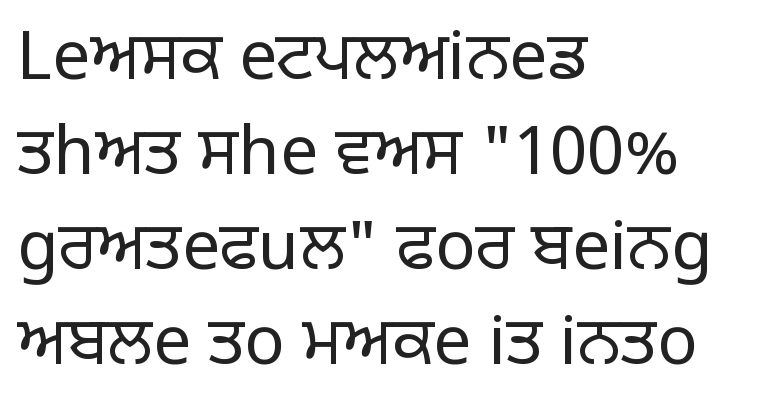
The image shows 67 px regular-weight sans-serif type, upright; set left-aligned, normal line spacing (1.42x), normal letter spacing, not underlined; low stroke contrast and a large x-height.
